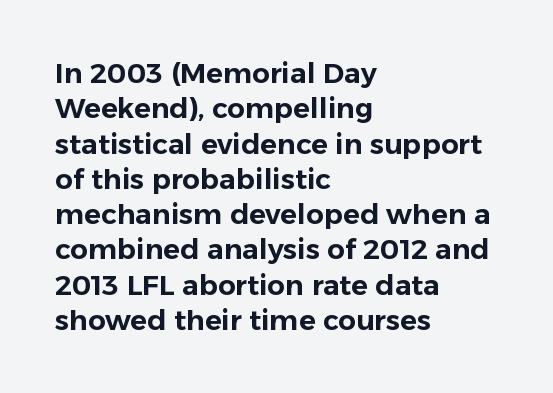
The image shows 28 px sans-serif type, upright; set left-aligned, normal line spacing (1.26x), normal letter spacing, not underlined; low stroke contrast and a medium x-height.
